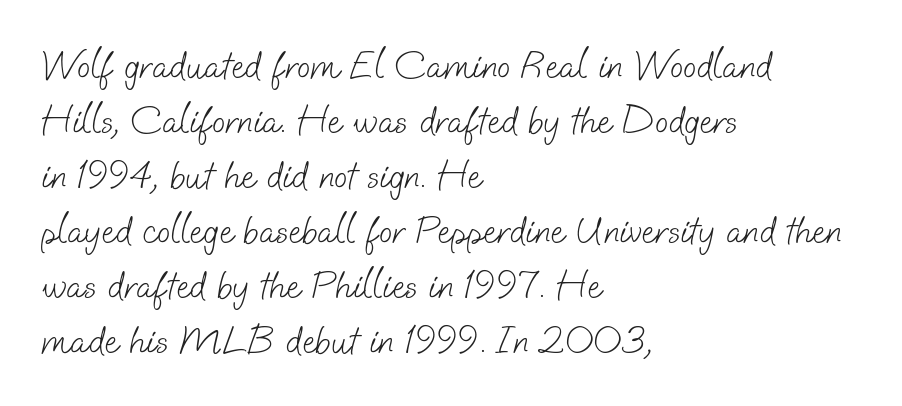
The image shows 39 px light sans-serif type; set left-aligned, normal line spacing (1.41x), normal letter spacing, not underlined; low stroke contrast and a small x-height.
